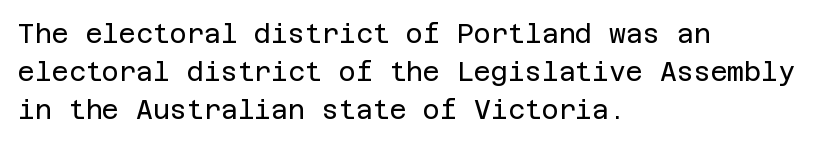
Q: Is the text bold? A: No.
Q: Is the text italic (slanted)? A: No, it is upright.
Q: Is the text underlined? A: No.
Q: How is the paragraph aligned? A: Left-aligned.
Q: Is the spacing between letters normal or unusually wide? A: Normal.
Q: Is the spacing between lines tight, normal or loose? A: Normal.
